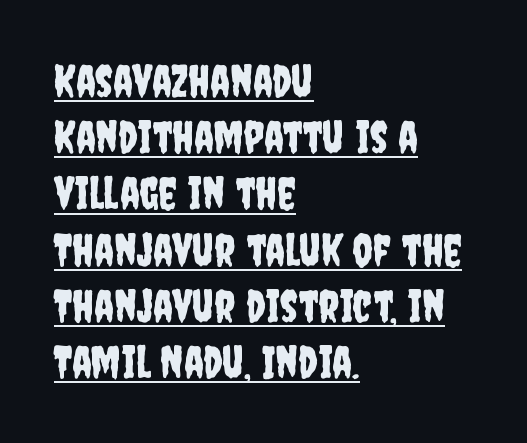
The image shows 45 px condensed sans-serif type, upright; set left-aligned, normal line spacing (1.25x), normal letter spacing, underlined; low stroke contrast and a large x-height.
